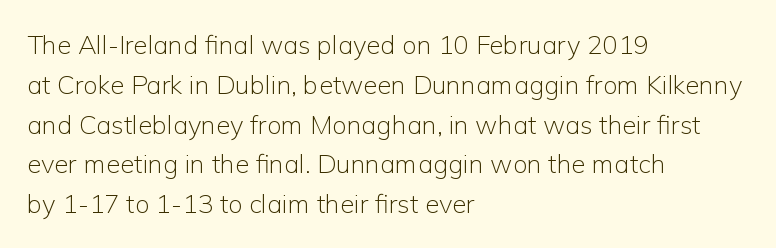
Q: Is the text bold? A: No.
Q: Is the text italic (slanted)? A: No, it is upright.
Q: Is the text underlined? A: No.
Q: How is the paragraph aligned? A: Left-aligned.
Q: Is the spacing between letters normal or unusually wide? A: Normal.
Q: Is the spacing between lines tight, normal or loose? A: Normal.
